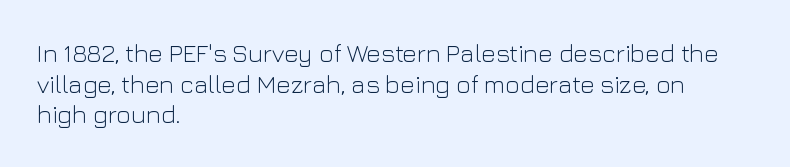
{"italic": "no", "bold": "no", "underline": "no", "align": "left", "line_spacing_ratio": 1.23, "letter_spacing": "normal", "letter_spacing_em": 0.0, "glyph_px": 25}
